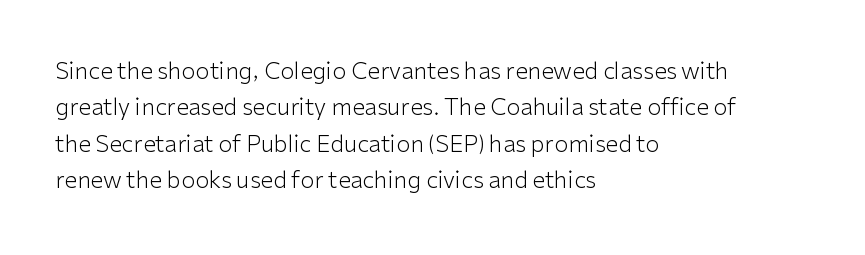
The image shows 23 px text type, upright; set left-aligned, normal line spacing (1.58x), normal letter spacing, not underlined.
